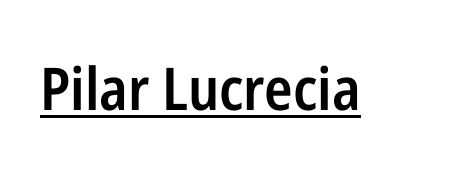
Q: Is the text bold? A: Semi-bold.
Q: Is the text italic (slanted)? A: No, it is upright.
Q: Is the typeface a serif or a sans-serif typeface? A: Sans-serif.
Q: Is the text underlined? A: Yes.
Q: Is the spacing between letters normal or unusually wide? A: Normal.
Q: Width (condensed, normal, or wide)? A: Condensed.
Q: Stroke contrast? A: Low.
Q: x-height? A: Medium.
Q: Monospaced? A: No.
